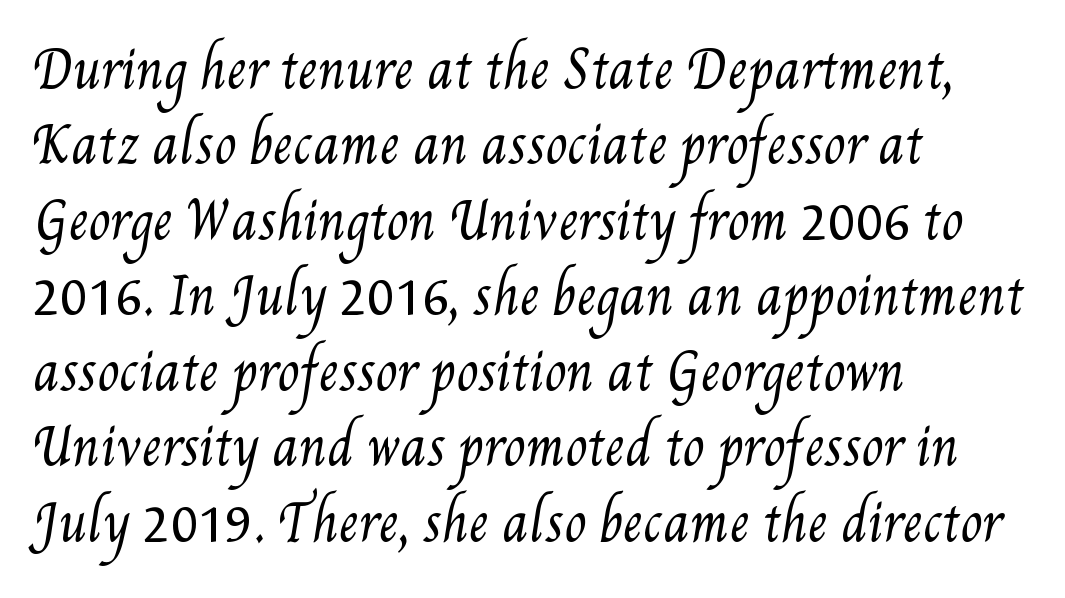
The letters advance in unequal steps, a hallmark of proportional type. Think standard paragraph weight, or any step lighter than that. Notice how descenders clear the ascenders below comfortably — that's standard leading. This rendering leaves character spacing at its baseline value. Has an underline been added? It has not. This rendering uses left alignment, leaving the right contour irregular.
